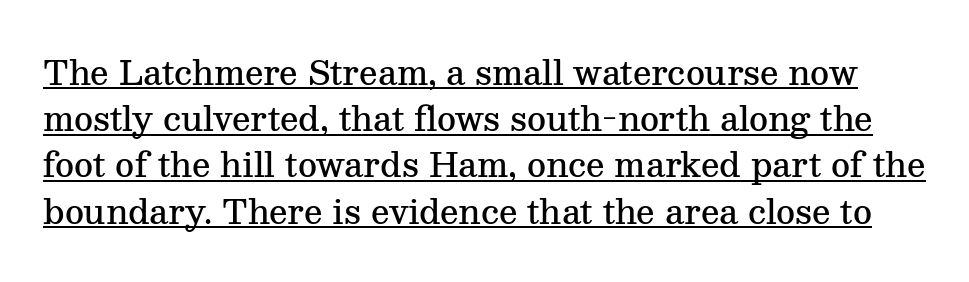
The image shows 33 px semibold serif type, upright; set normal line spacing (1.4x), normal letter spacing, underlined; medium stroke contrast and a medium x-height.
